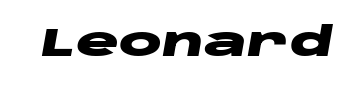
Plain, unruled lines of type. The whole block is typeset with a tilt. The face used here has the dense, thick strokes of a bold. The tracking reads as untouched default to a designer's eye. A typesetter would call this proportional, since set widths differ per character.
